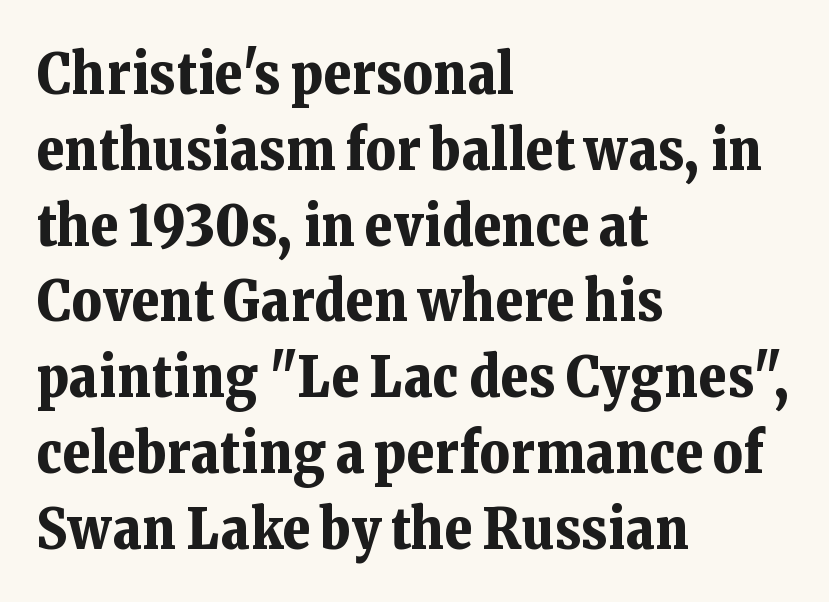
The type family on display is of the serif kind. If you measured baseline to baseline, you'd find a middling distance. These lines are rendered in a variable-pitch font. The lettering stays uniformly vertical, giving the passage a roman look.
